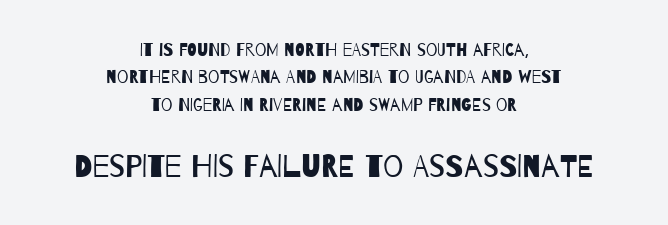
The image shows 32 px regular-weight, condensed sans-serif type; set centered, normal line spacing (1.52x), normal letter spacing, not underlined; the second (bottom) block is 1.78x larger; low stroke contrast and a large x-height.
